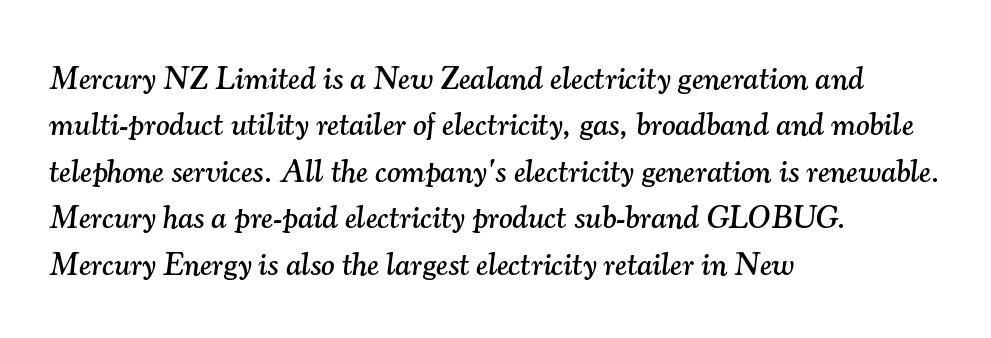
{"serif": "yes", "italic": "yes", "lean": "right", "slant_degrees": 7, "width": "normal", "stroke_contrast": "medium", "x_height": "small", "monospaced": "no", "underline": "no", "align": "left", "line_spacing": "normal", "line_spacing_ratio": 1.45, "letter_spacing": "normal", "letter_spacing_em": 0.0, "glyph_px": 32}
